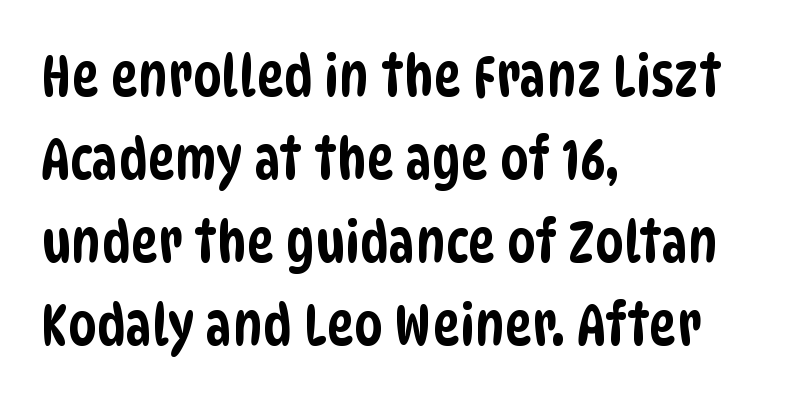
Look at the tracking — it's just the regular setting, nothing added. Character widths vary here, with narrow letters taking less room than wide ones. A typesetter would label this face a sans. Underlining? Definitely not there. Teacher's note: observe the even left margin — that is flush-left alignment. This sample keeps an unexceptional amount of space between lines.
